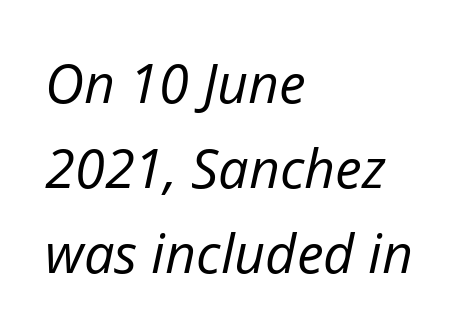
The image shows 54 px regular-weight type, italic (leaning right); set left-aligned, normal line spacing (1.57x), normal letter spacing, not underlined; low stroke contrast and a medium x-height.
